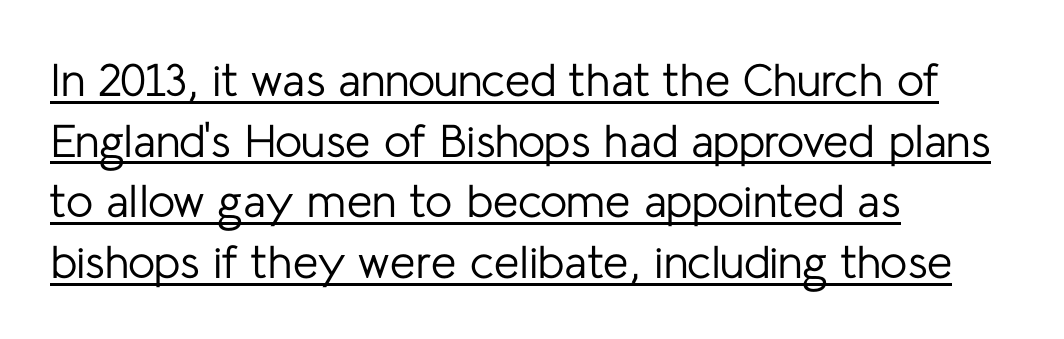
{"serif": "no", "italic": "no", "bold": "no", "weight": "regular", "width": "normal", "stroke_contrast": "low", "x_height": "medium", "monospaced": "no", "underline": "yes", "align": "left", "line_spacing": "normal", "line_spacing_ratio": 1.32, "letter_spacing": "normal", "letter_spacing_em": 0.0, "glyph_px": 46}
